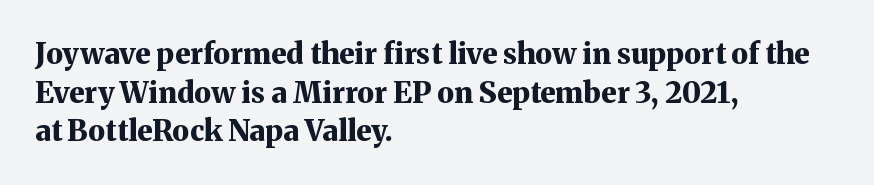
The image shows 29 px bold serif type, upright; set left-aligned, normal line spacing (1.33x), normal letter spacing, not underlined; medium stroke contrast and a medium x-height.
